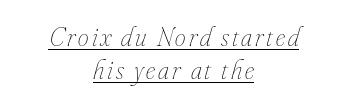
{"italic": "yes", "lean": "right", "slant_degrees": 16, "bold": "no", "underline": "yes", "align": "center", "line_spacing_ratio": 1.21, "glyph_px": 27}
